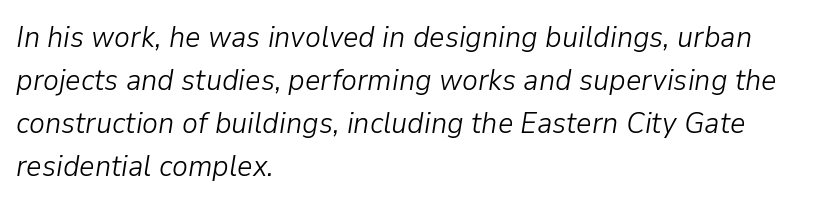
This sample uses plain, unmodified letter spacing. The face looks like a standard text weight, possibly lighter. Is this a fixed-width face? No — the glyphs have proportional, varying widths. Honestly, the row spacing looks completely unremarkable. One-word summary of the alignment: left.
